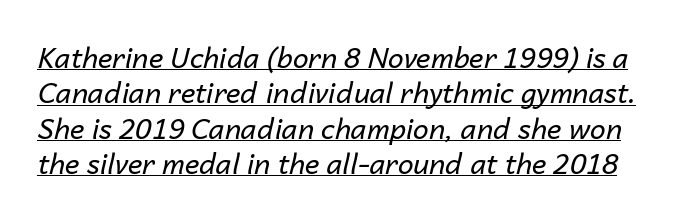
The image shows 28 px regular-weight type, italic (leaning right); set normal line spacing (1.26x), normal letter spacing, underlined; low stroke contrast and a medium x-height.
